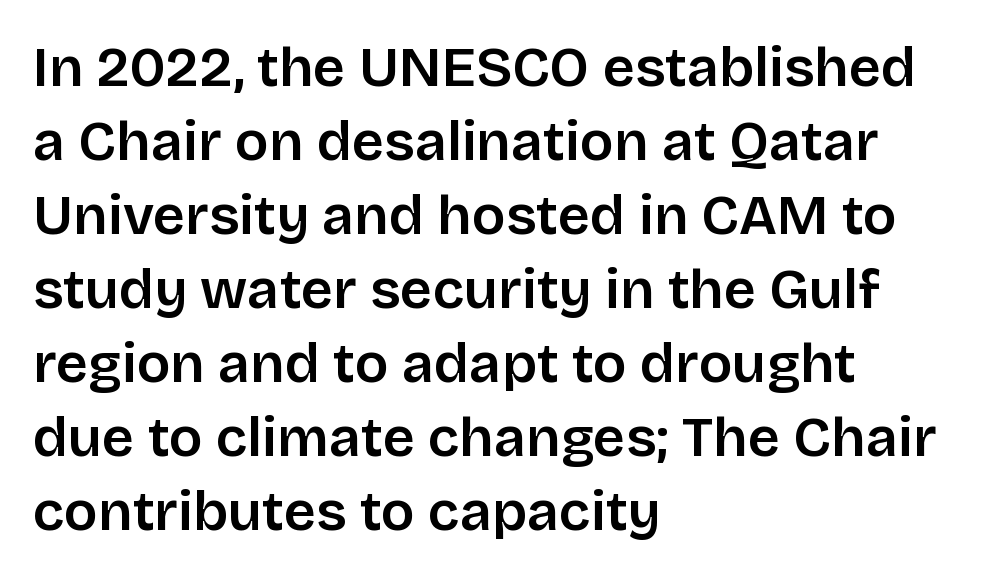
The image shows 56 px semibold sans-serif type, upright; set left-aligned, normal line spacing (1.32x), normal letter spacing, not underlined; low stroke contrast and a large x-height.
